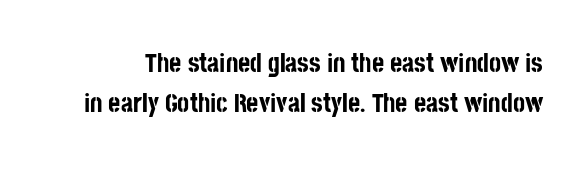
{"italic": "no", "bold": "yes", "underline": "no", "line_spacing": "normal", "line_spacing_ratio": 1.54, "letter_spacing": "normal", "letter_spacing_em": 0.0, "glyph_px": 26}
